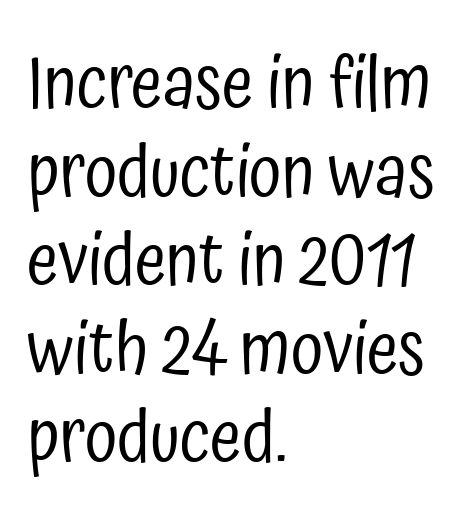
{"serif": "no", "italic": "no", "bold": "no", "weight": "regular", "width": "condensed", "stroke_contrast": "low", "x_height": "medium", "monospaced": "no", "underline": "no", "align": "left", "line_spacing_ratio": 1.23, "letter_spacing": "normal", "letter_spacing_em": 0.0, "glyph_px": 72}
